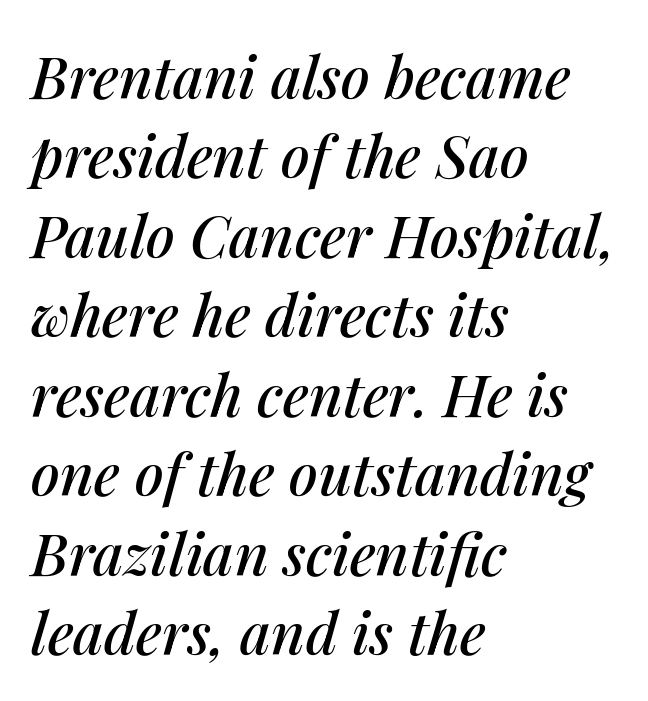
Would a proofreader flag this as italicized? Yes. This rendering features lettering with no underline. Honestly, the row spacing looks completely unremarkable. Do the characters align in a grid? No, the font is proportional. There is no visible air inserted between adjacent glyphs. The lines in this sample share a left origin and differ only in where they stop.
